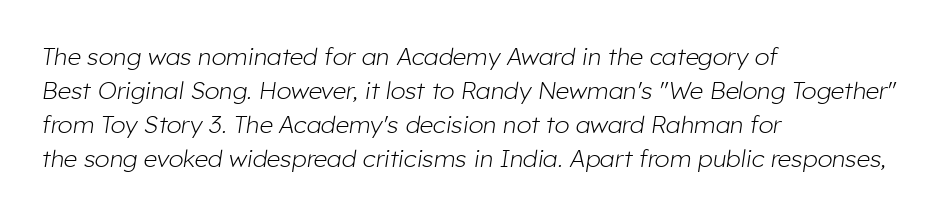
The image shows 24 px text type, italic (leaning right); set left-aligned, normal line spacing (1.41x), normal letter spacing, not underlined.
